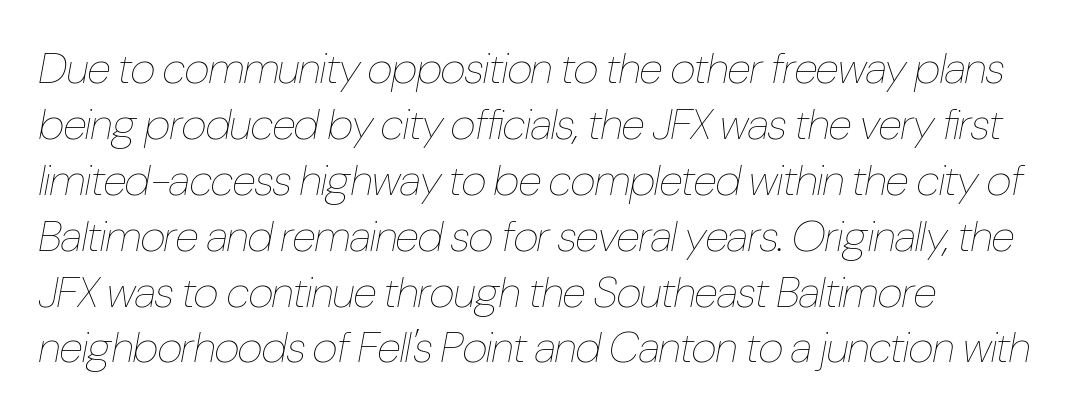
The cut favours lightness, reaching ordinary text weight at its darkest. Honestly, the row spacing looks completely unremarkable. The rendering anchors every line to the left-hand side. Do the characters align in a grid? No, the font is proportional. There is no visible air inserted between adjacent glyphs.
